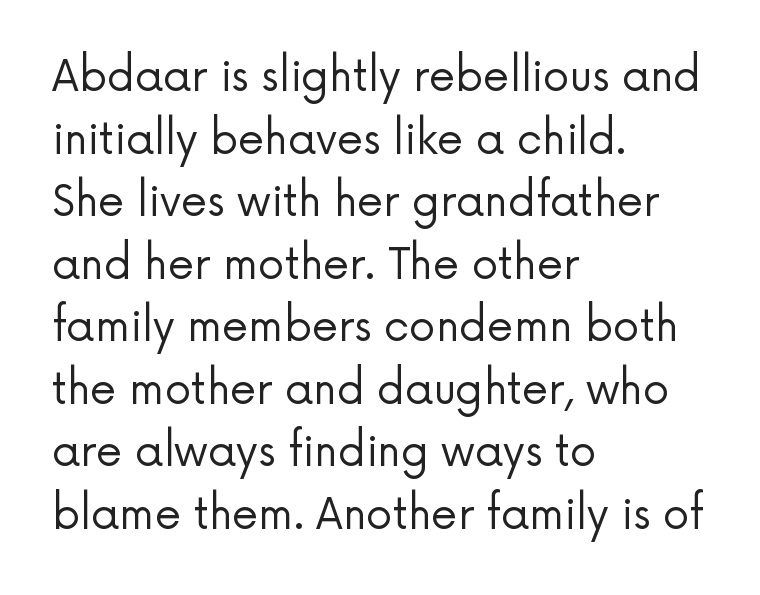
{"serif": "no", "italic": "no", "bold": "no", "weight": "regular", "width": "normal", "stroke_contrast": "low", "x_height": "medium", "monospaced": "no", "underline": "no", "align": "left", "line_spacing": "normal", "line_spacing_ratio": 1.49, "letter_spacing": "normal", "letter_spacing_em": 0.0, "glyph_px": 42}
